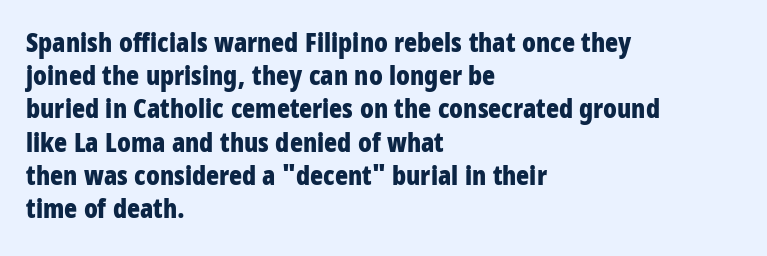
There is no visible air inserted between adjacent glyphs. In terms of weight, the rendering is a true, heavy bold. Visually the block forms a straight wall on the left and a jagged coastline on the right. Lines of text with bare space underneath. If you drew a line through each stem, it would be perfectly vertical.
